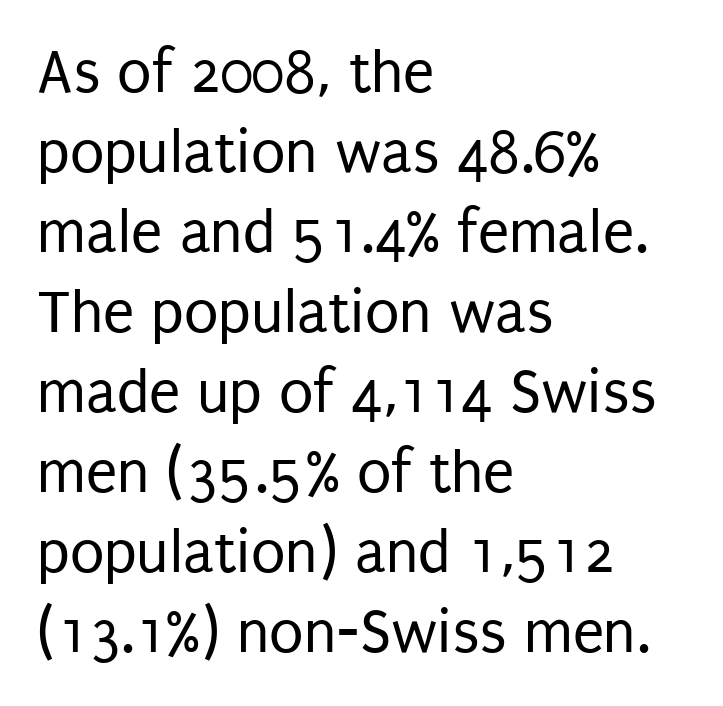
{"serif": "no", "italic": "no", "bold": "no", "weight": "regular", "width": "condensed", "stroke_contrast": "low", "x_height": "large", "monospaced": "no", "underline": "no", "align": "left", "line_spacing": "normal", "line_spacing_ratio": 1.27, "letter_spacing": "normal", "letter_spacing_em": 0.0, "glyph_px": 63}
